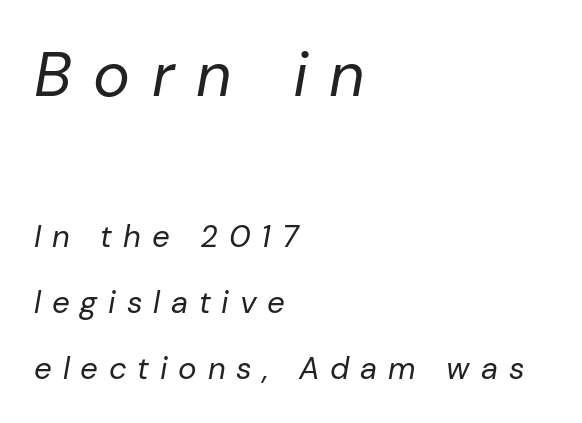
Q: Is the text bold? A: No.
Q: Is the text italic (slanted)? A: Yes, it leans right by about 10 degrees.
Q: Is the text underlined? A: No.
Q: How is the paragraph aligned? A: Left-aligned.
Q: Is the spacing between letters normal or unusually wide? A: Unusually wide.
Q: Is the spacing between lines tight, normal or loose? A: Loose.
Q: Which block of text is set in a larger size, the first (top) or the second (bottom)? A: The first (top) one.
Q: Width (condensed, normal, or wide)? A: Normal.
Q: Stroke contrast? A: Low.
Q: x-height? A: Medium.
Q: Monospaced? A: No.
